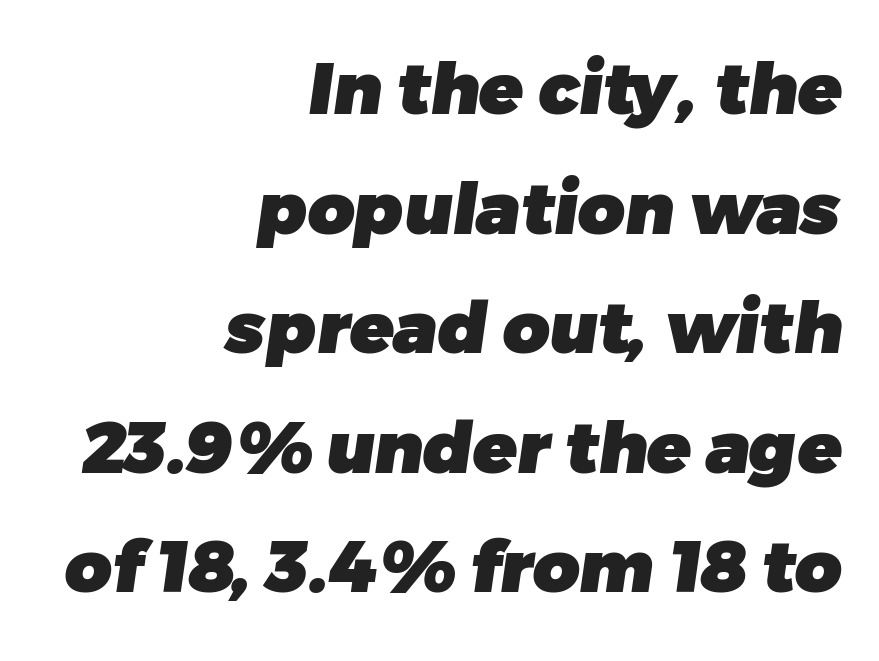
{"serif": "no", "bold": "yes", "weight": "heavy", "width": "normal", "stroke_contrast": "low", "x_height": "medium", "monospaced": "no", "underline": "no", "align": "right", "line_spacing": "normal", "line_spacing_ratio": 1.66, "letter_spacing": "normal", "letter_spacing_em": 0.0, "glyph_px": 72}
